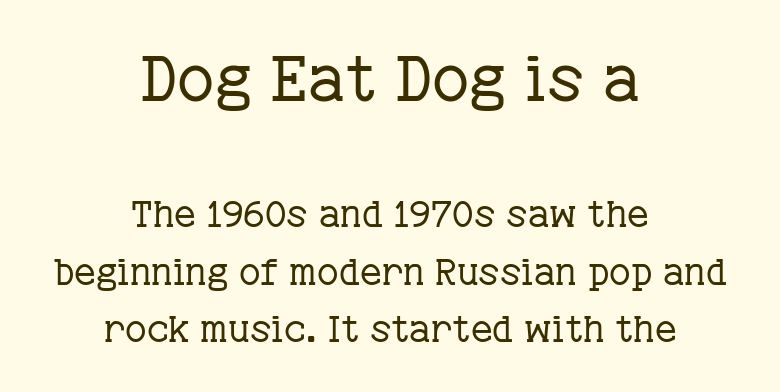
{"serif": "yes", "italic": "no", "bold": "no", "weight": "regular", "width": "normal", "stroke_contrast": "low", "x_height": "medium", "monospaced": "no", "underline": "no", "align": "center", "line_spacing": "normal", "line_spacing_ratio": 1.56, "letter_spacing": "normal", "letter_spacing_em": 0.0, "larger_block": "first", "size_ratio": 1.73, "glyph_px": 64}
